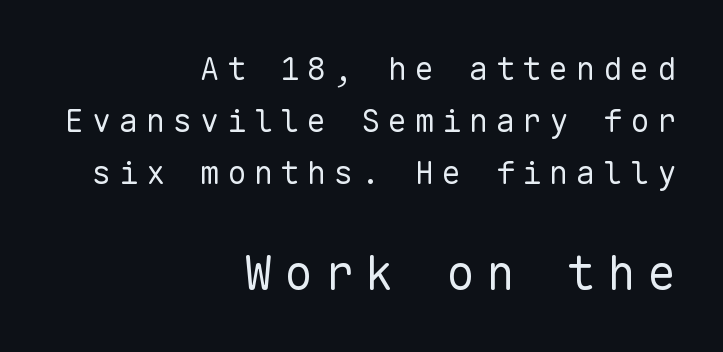
Q: Is the text bold? A: No.
Q: Is the text italic (slanted)? A: No, it is upright.
Q: Is the typeface a serif or a sans-serif typeface? A: Sans-serif.
Q: Is the text underlined? A: No.
Q: How is the paragraph aligned? A: Right-aligned.
Q: Is the spacing between letters normal or unusually wide? A: Unusually wide.
Q: Is the spacing between lines tight, normal or loose? A: Normal.
Q: Which block of text is set in a larger size, the first (top) or the second (bottom)? A: The second (bottom) one.
Q: Width (condensed, normal, or wide)? A: Normal.
Q: Stroke contrast? A: Low.
Q: x-height? A: Medium.
Q: Monospaced? A: Yes.
